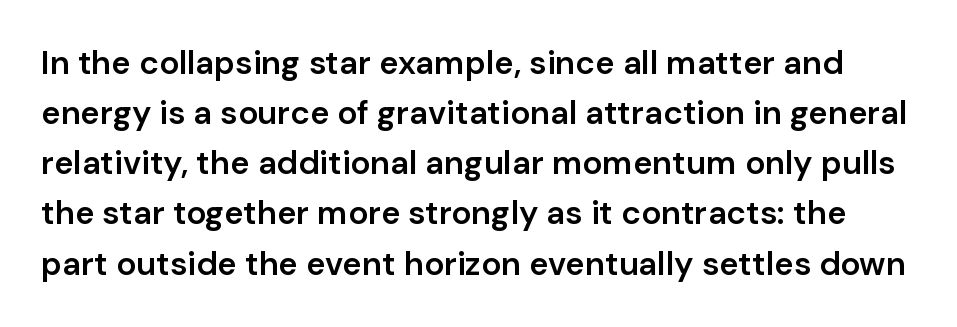
{"serif": "no", "italic": "no", "bold": "semi", "weight": "semibold", "width": "normal", "stroke_contrast": "low", "x_height": "medium", "monospaced": "no", "underline": "no", "line_spacing": "normal", "line_spacing_ratio": 1.52, "letter_spacing": "normal", "letter_spacing_em": 0.0, "glyph_px": 33}
